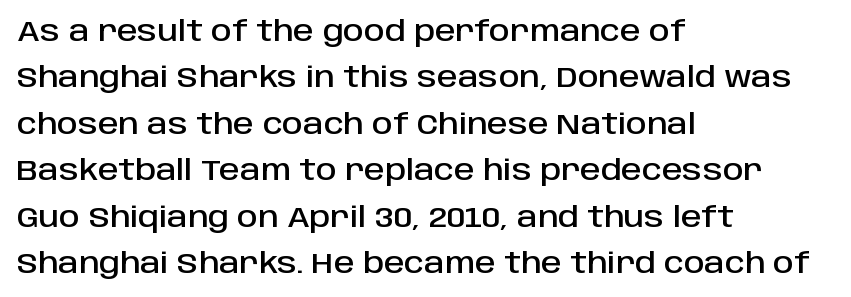
Q: Is the text italic (slanted)? A: No, it is upright.
Q: Is the typeface a serif or a sans-serif typeface? A: Sans-serif.
Q: Is the text underlined? A: No.
Q: How is the paragraph aligned? A: Left-aligned.
Q: Is the spacing between letters normal or unusually wide? A: Normal.
Q: Is the spacing between lines tight, normal or loose? A: Normal.
Q: Width (condensed, normal, or wide)? A: Normal.
Q: Stroke contrast? A: Low.
Q: x-height? A: Large.
Q: Monospaced? A: No.
